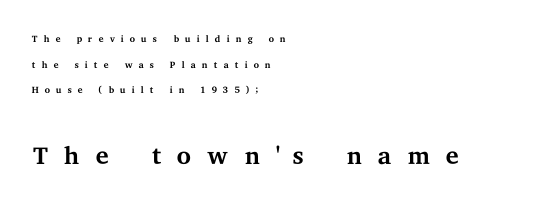
{"serif": "yes", "italic": "no", "bold": "no", "weight": "regular", "width": "wide", "stroke_contrast": "medium", "x_height": "medium", "monospaced": "no", "underline": "no", "align": "left", "line_spacing_ratio": 1.83, "letter_spacing": "wide", "letter_spacing_em": 0.4, "larger_block": "second", "size_ratio": 2.64, "glyph_px": 37}
